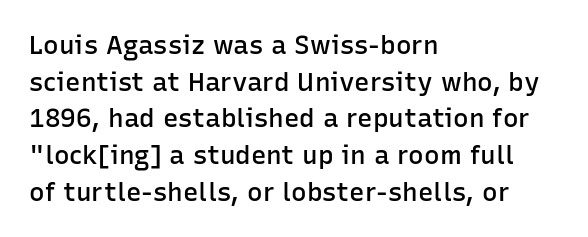
{"italic": "no", "bold": "semi", "underline": "no", "align": "left", "line_spacing": "normal", "line_spacing_ratio": 1.41, "letter_spacing": "normal", "letter_spacing_em": 0.0, "glyph_px": 26}
